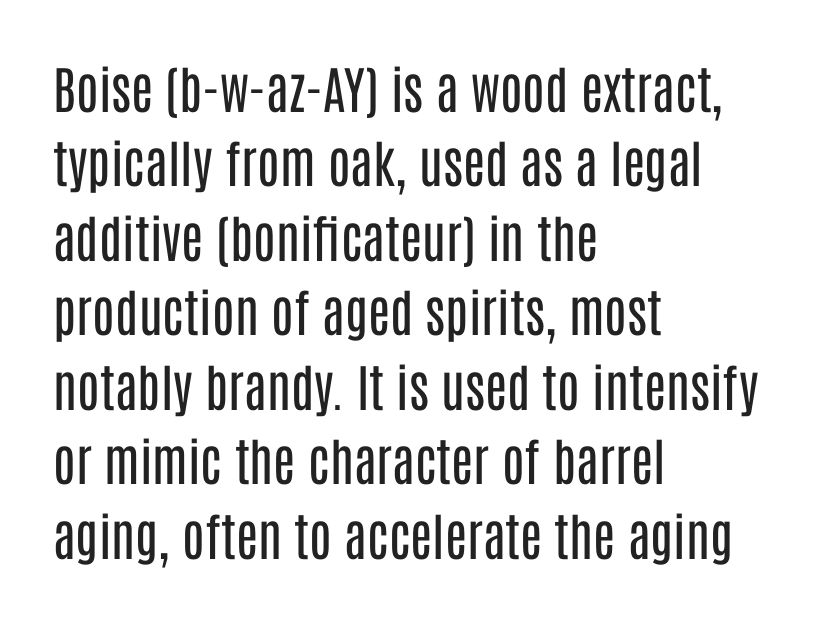
{"serif": "no", "italic": "no", "bold": "no", "weight": "regular", "width": "condensed", "stroke_contrast": "low", "x_height": "large", "monospaced": "no", "underline": "no", "align": "left", "line_spacing": "normal", "line_spacing_ratio": 1.46, "letter_spacing": "normal", "letter_spacing_em": 0.0, "glyph_px": 51}
